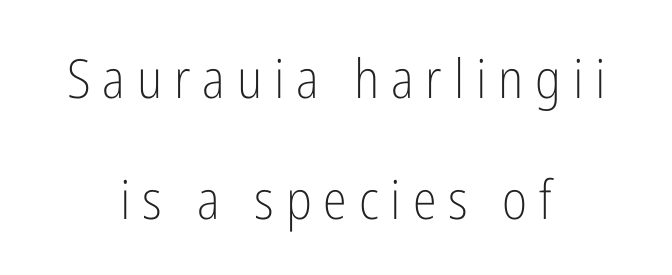
Designer's note — italics off, roman on. This rendering widens character spacing well past its baseline value. These lines are rendered in a variable-pitch font. Compared with typical paragraphs, the rows here are farther apart.
